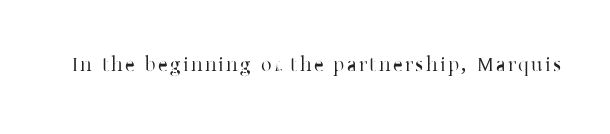
{"italic": "no", "bold": "no", "underline": "no", "glyph_px": 21}
